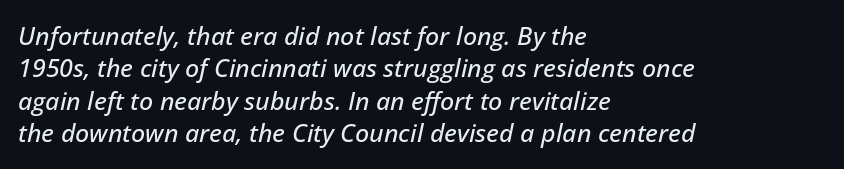
Tall strokes in this sample are angled rather than plumb. Visually the block forms a straight wall on the left and a jagged coastline on the right. Is there much room between lines? A standard amount, neither cramped nor airy. Words float on clear page, feet unadorned. The type is set solid horizontally, with unmodified tracking.
